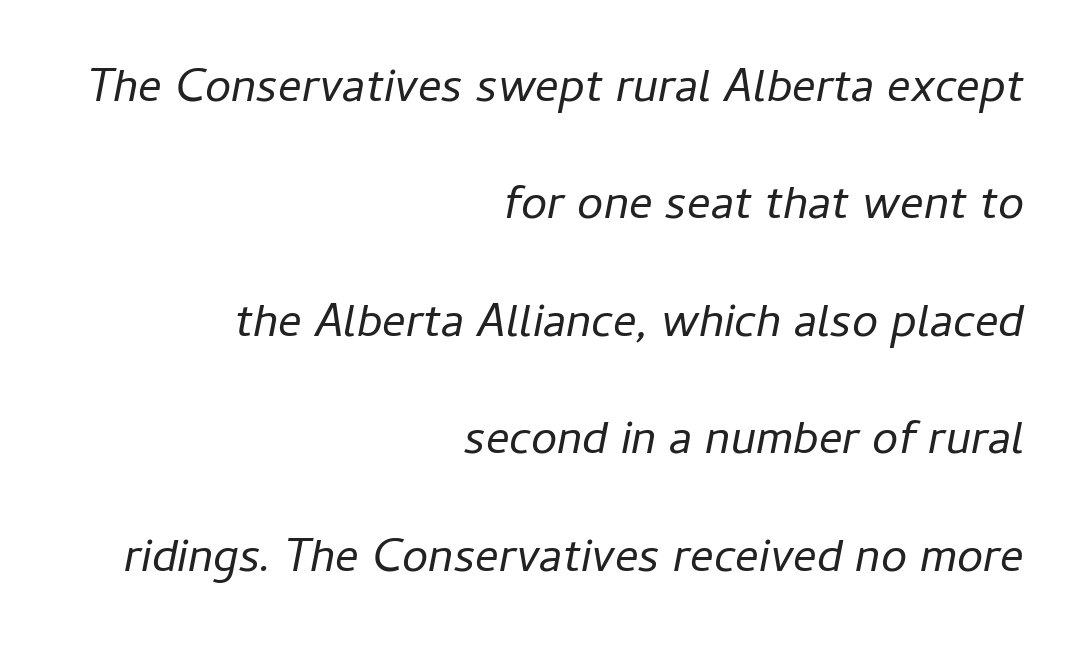
The image shows 47 px regular-weight type, italic (leaning right); set right-aligned, loose line spacing (2.5x), normal letter spacing, not underlined; low stroke contrast and a medium x-height.
